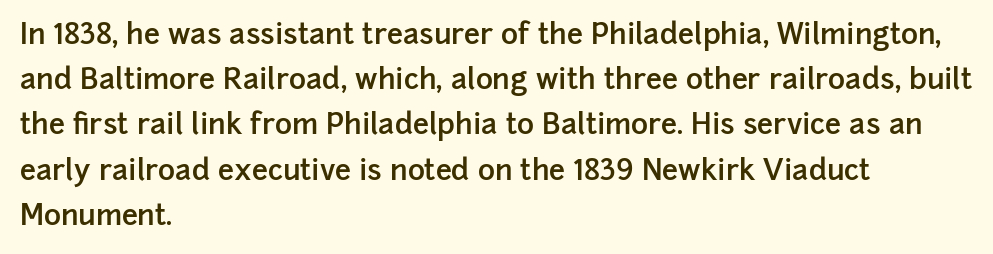
Q: Is the text bold? A: Semi-bold.
Q: Is the text italic (slanted)? A: No, it is upright.
Q: Is the typeface a serif or a sans-serif typeface? A: Sans-serif.
Q: Is the text underlined? A: No.
Q: How is the paragraph aligned? A: Left-aligned.
Q: Is the spacing between letters normal or unusually wide? A: Normal.
Q: Is the spacing between lines tight, normal or loose? A: Normal.
Q: Width (condensed, normal, or wide)? A: Normal.
Q: Stroke contrast? A: Low.
Q: x-height? A: Medium.
Q: Monospaced? A: No.
